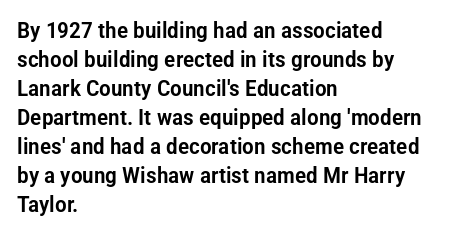
The image shows 22 px text type, upright; set left-aligned, normal line spacing (1.32x), normal letter spacing, not underlined.
